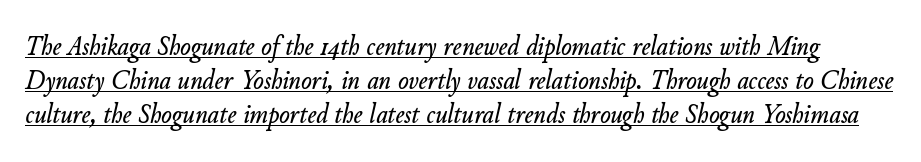
Q: Is the text italic (slanted)? A: Yes, it leans right by about 11 degrees.
Q: Is the text underlined? A: Yes.
Q: Is the spacing between letters normal or unusually wide? A: Normal.
Q: Width (condensed, normal, or wide)? A: Normal.
Q: Stroke contrast? A: Low.
Q: x-height? A: Small.
Q: Monospaced? A: No.
